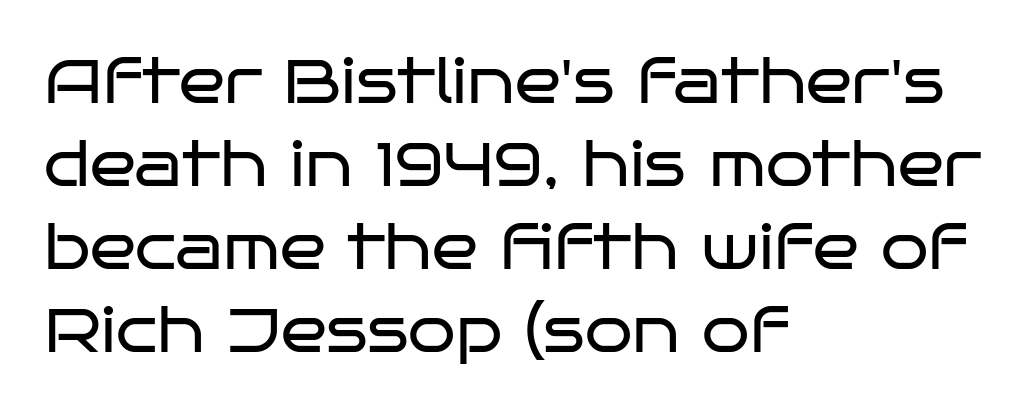
{"serif": "no", "italic": "no", "bold": "no", "weight": "regular", "width": "wide", "stroke_contrast": "low", "x_height": "large", "monospaced": "no", "underline": "no", "align": "left", "line_spacing": "normal", "line_spacing_ratio": 1.36, "letter_spacing": "normal", "letter_spacing_em": 0.0, "glyph_px": 61}
